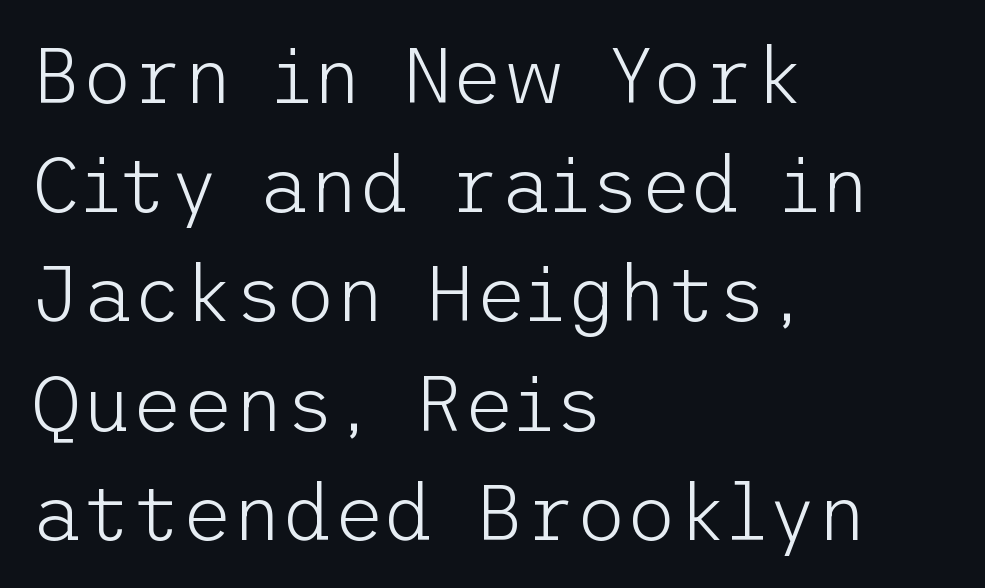
Q: Is the text bold? A: No.
Q: Is the text italic (slanted)? A: No, it is upright.
Q: Is the typeface a serif or a sans-serif typeface? A: Sans-serif.
Q: Is the text underlined? A: No.
Q: How is the paragraph aligned? A: Left-aligned.
Q: Is the spacing between letters normal or unusually wide? A: Normal.
Q: Is the spacing between lines tight, normal or loose? A: Normal.
Q: Width (condensed, normal, or wide)? A: Normal.
Q: Stroke contrast? A: Low.
Q: x-height? A: Medium.
